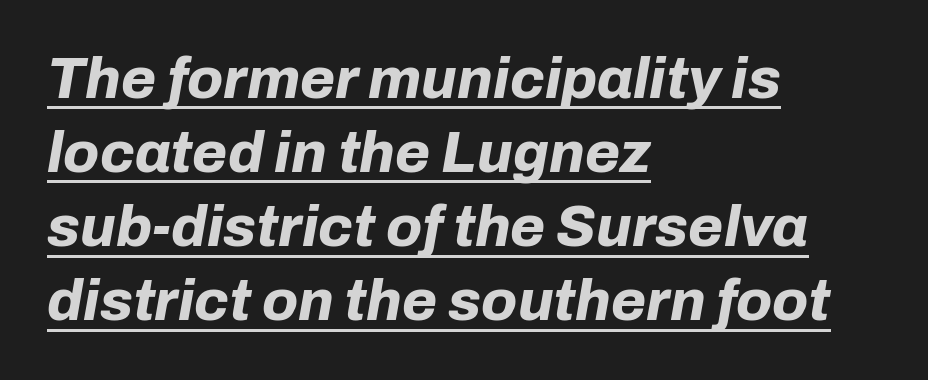
{"italic": "yes", "lean": "right", "slant_degrees": 10, "bold": "yes", "weight": "bold", "width": "normal", "stroke_contrast": "low", "x_height": "medium", "monospaced": "no", "underline": "yes", "align": "left", "line_spacing": "normal", "line_spacing_ratio": 1.3, "letter_spacing": "normal", "letter_spacing_em": 0.0, "glyph_px": 57}
